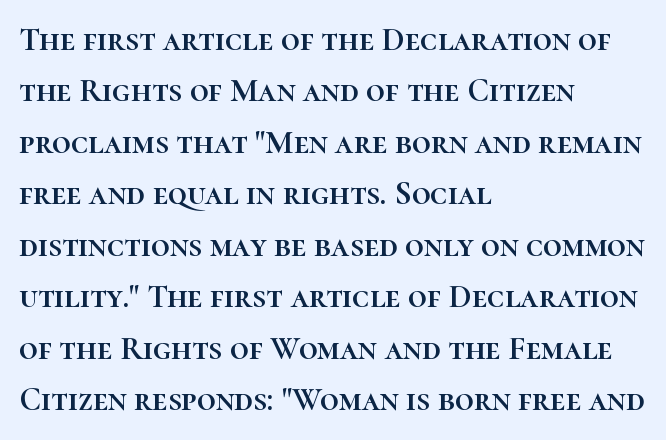
The gaps between neighbouring characters are ordinary and unremarkable. Spacing verdict: proportional, widths tailored to each character. The lettering holds an erect, upright posture throughout. Successive baselines arrive at the customary interval. The area under the type is left untouched.
